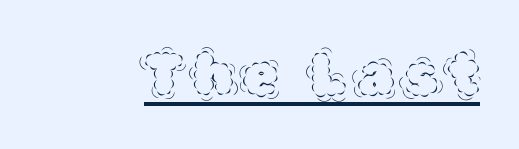
{"italic": "no", "bold": "no", "weight": "thin", "width": "normal", "x_height": "large", "monospaced": "no", "underline": "yes", "glyph_px": 57}
